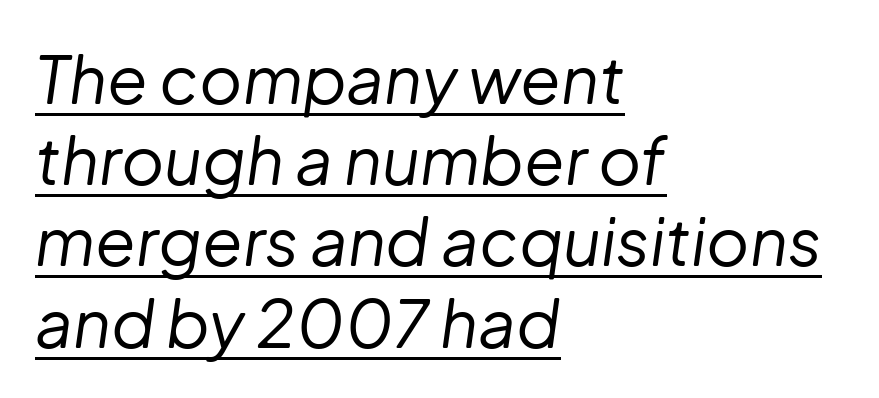
{"italic": "yes", "lean": "right", "slant_degrees": 8, "bold": "no", "weight": "regular", "width": "normal", "stroke_contrast": "low", "x_height": "medium", "monospaced": "no", "underline": "yes", "align": "left", "line_spacing_ratio": 1.23, "letter_spacing": "normal", "letter_spacing_em": 0.0, "glyph_px": 66}
